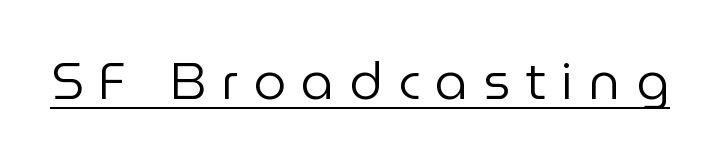
Q: Is the text bold? A: No.
Q: Is the text italic (slanted)? A: No, it is upright.
Q: Is the typeface a serif or a sans-serif typeface? A: Sans-serif.
Q: Is the text underlined? A: Yes.
Q: Is the spacing between letters normal or unusually wide? A: Unusually wide.
Q: Width (condensed, normal, or wide)? A: Normal.
Q: Stroke contrast? A: Low.
Q: x-height? A: Medium.
Q: Monospaced? A: No.
